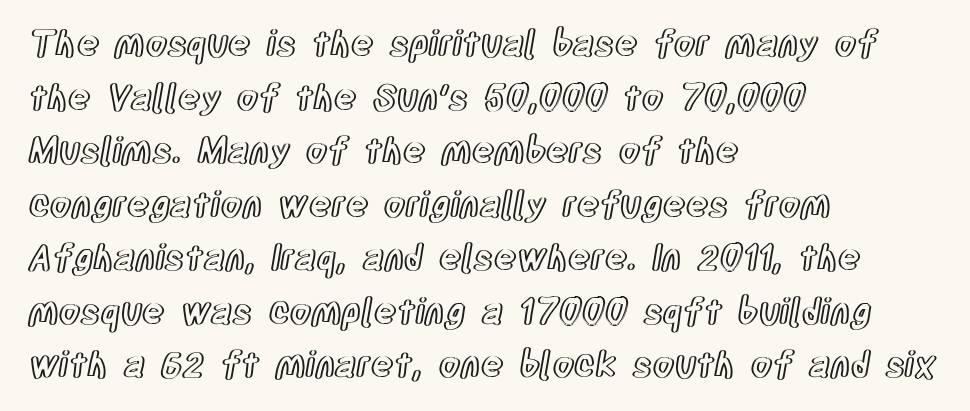
{"width": "condensed", "x_height": "large", "monospaced": "no", "underline": "no", "align": "left", "line_spacing": "normal", "line_spacing_ratio": 1.53, "letter_spacing": "normal", "letter_spacing_em": 0.0, "glyph_px": 35}
